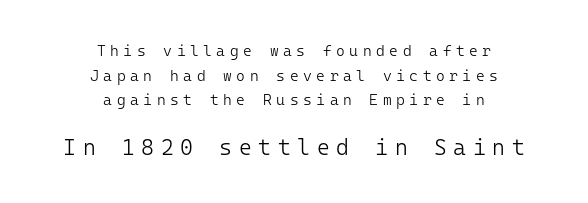
{"italic": "no", "bold": "no", "underline": "no", "align": "center", "line_spacing": "normal", "line_spacing_ratio": 1.65, "letter_spacing": "wide", "letter_spacing_em": 0.3, "larger_block": "second", "size_ratio": 1.47, "glyph_px": 22}
